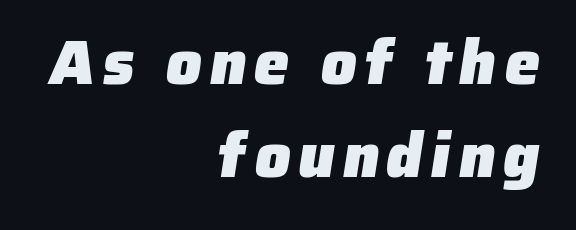
{"serif": "no", "bold": "yes", "weight": "heavy", "width": "normal", "stroke_contrast": "low", "x_height": "medium", "monospaced": "no", "underline": "no", "align": "right", "line_spacing": "normal", "line_spacing_ratio": 1.48, "glyph_px": 63}
